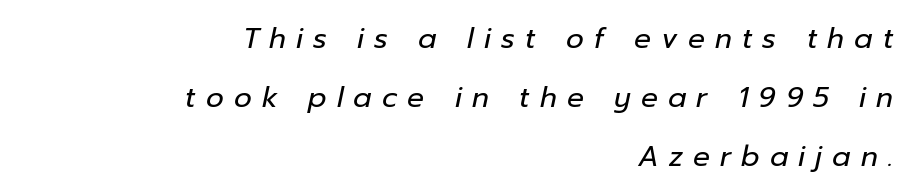
Heaviness? Minimal to ordinary, like unemphasized prose. The passage shown leans; its letterforms are oblique. The lines in this sample share a right terminus and differ only in where they begin. The rendering inserts visible extra space after every character. Students, observe: this is what heavily led, spacious text looks like. The passage shown is typed in a proportional face where columns would drift.
